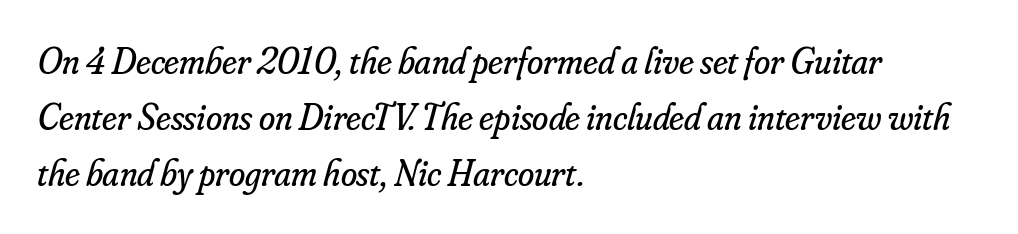
Q: Is the text bold? A: No.
Q: Is the text italic (slanted)? A: Yes, it leans right by about 16 degrees.
Q: Is the typeface a serif or a sans-serif typeface? A: Serif.
Q: Is the text underlined? A: No.
Q: How is the paragraph aligned? A: Left-aligned.
Q: Is the spacing between letters normal or unusually wide? A: Normal.
Q: Is the spacing between lines tight, normal or loose? A: Normal.
Q: Width (condensed, normal, or wide)? A: Normal.
Q: Stroke contrast? A: Low.
Q: x-height? A: Small.
Q: Monospaced? A: No.
